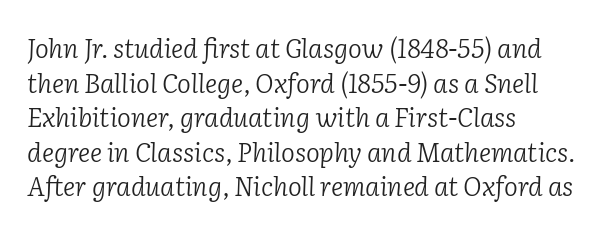
Q: Is the text bold? A: No.
Q: Is the text italic (slanted)? A: Yes, it leans right by about 2 degrees.
Q: Is the text underlined? A: No.
Q: How is the paragraph aligned? A: Left-aligned.
Q: Is the spacing between letters normal or unusually wide? A: Normal.
Q: Is the spacing between lines tight, normal or loose? A: Normal.
